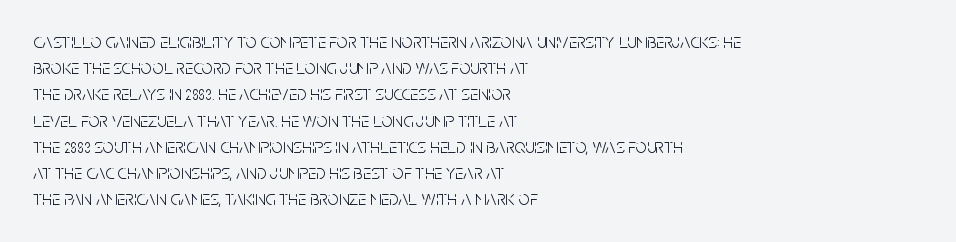
The image shows 20 px text type, upright; set left-aligned, normal line spacing (1.31x), normal letter spacing, not underlined.
